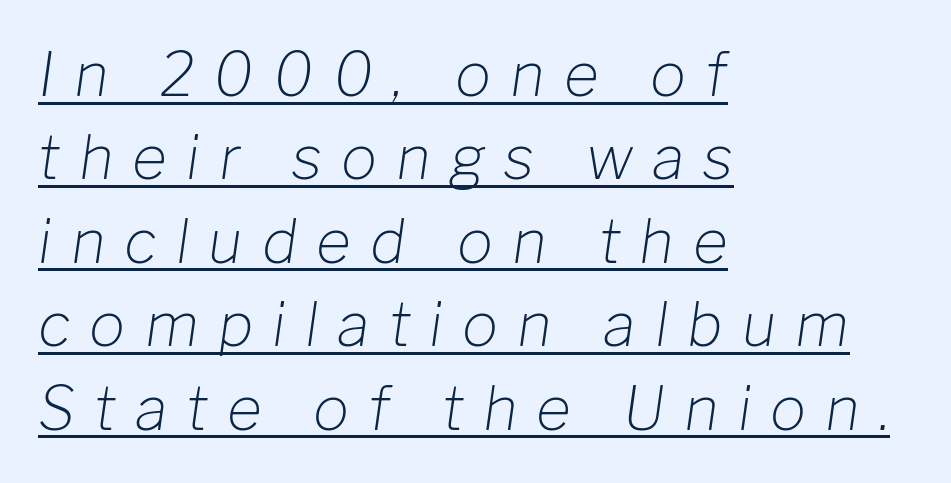
Q: Is the text bold? A: No.
Q: Is the text italic (slanted)? A: Yes, it leans right by about 8 degrees.
Q: Is the text underlined? A: Yes.
Q: How is the paragraph aligned? A: Left-aligned.
Q: Is the spacing between letters normal or unusually wide? A: Unusually wide.
Q: Is the spacing between lines tight, normal or loose? A: Normal.
Q: Width (condensed, normal, or wide)? A: Normal.
Q: Stroke contrast? A: Low.
Q: x-height? A: Medium.
Q: Monospaced? A: No.
